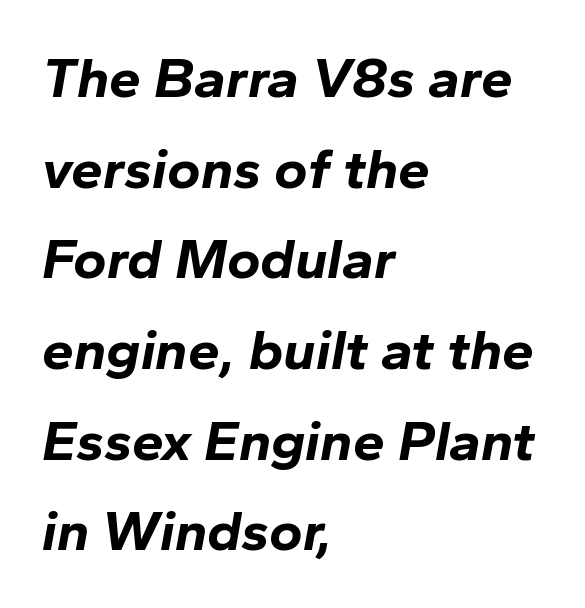
{"italic": "yes", "lean": "right", "slant_degrees": 10, "bold": "yes", "weight": "bold", "width": "normal", "stroke_contrast": "low", "x_height": "medium", "monospaced": "no", "underline": "no", "align": "left", "line_spacing": "normal", "line_spacing_ratio": 1.59, "letter_spacing": "normal", "letter_spacing_em": 0.0, "glyph_px": 57}
